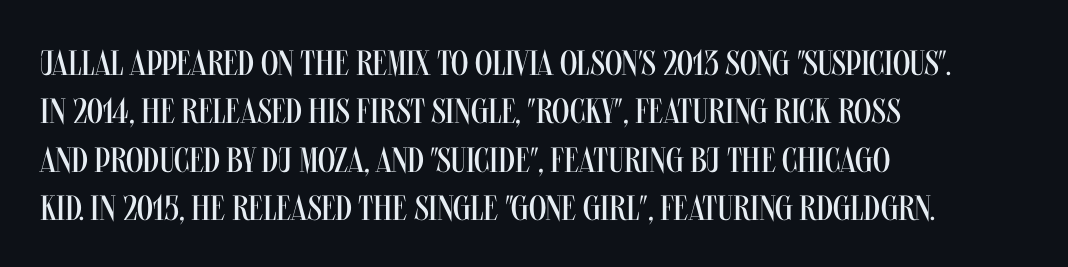
The type sits square on the baseline with zero lean. Font category for this specimen: sans-serif. Short note: letters normally spaced. No heavy texture on the line: the type isn't bold. The rendering uses natural spacing where letterforms have individual widths. Vertical spacing — default.
